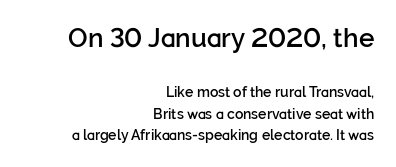
The image shows 26 px text type, upright; set right-aligned, normal line spacing (1.55x), normal letter spacing, not underlined; the first (top) block is 1.86x larger.
